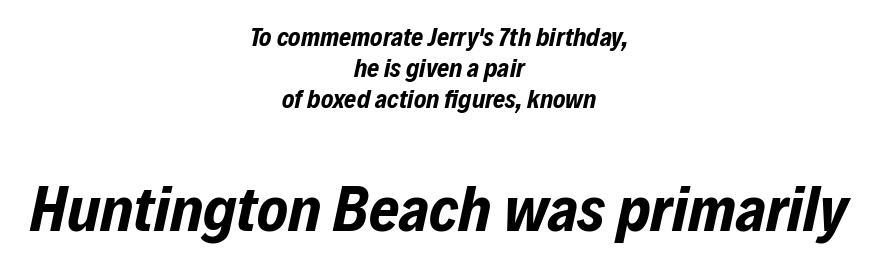
The following chunk of copy outweighs the initial chunk in type size. Letters rest on an invisible, unmarked baseline. The font is running at its bold setting. Does the lettering tilt? It does — this is italic. If you folded the block vertically in half, each line would mirror itself in length. Does extra space separate the letters? No, they use regular spacing.
